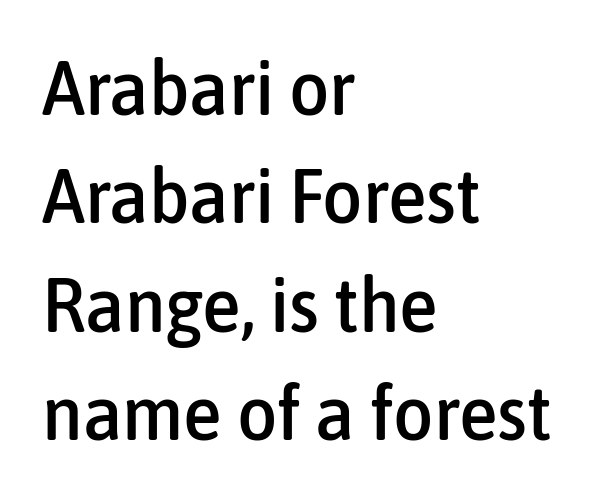
You can tell it's not italic because the verticals are truly vertical. Line beginnings align vertically; line endings do not. The letters advance in unequal steps, a hallmark of proportional type. Standard letterfit; no display-style spreading of the glyphs.
